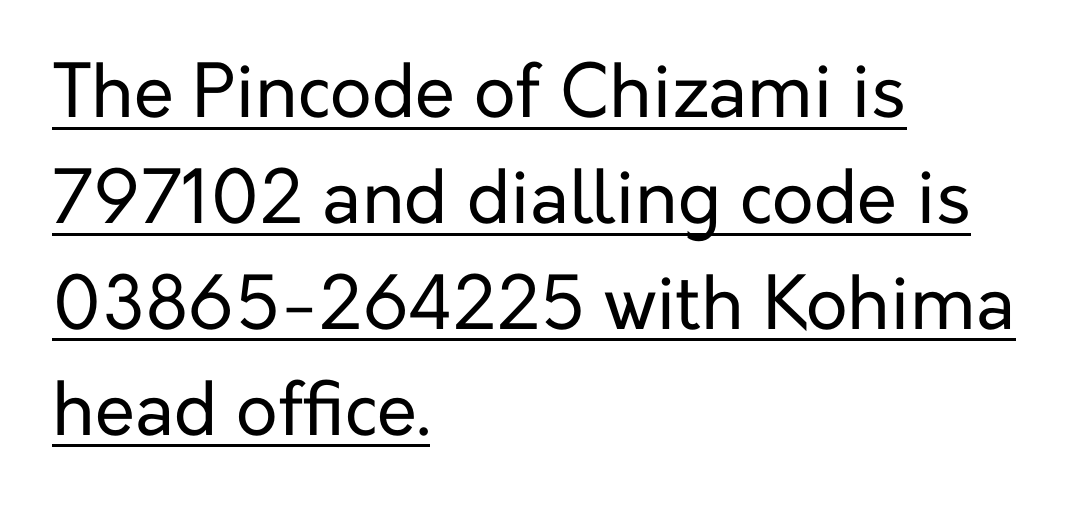
Q: Is the text bold? A: No.
Q: Is the text italic (slanted)? A: No, it is upright.
Q: Is the typeface a serif or a sans-serif typeface? A: Sans-serif.
Q: Is the text underlined? A: Yes.
Q: How is the paragraph aligned? A: Left-aligned.
Q: Is the spacing between letters normal or unusually wide? A: Normal.
Q: Is the spacing between lines tight, normal or loose? A: Normal.
Q: Width (condensed, normal, or wide)? A: Normal.
Q: Stroke contrast? A: Low.
Q: x-height? A: Medium.
Q: Monospaced? A: No.
